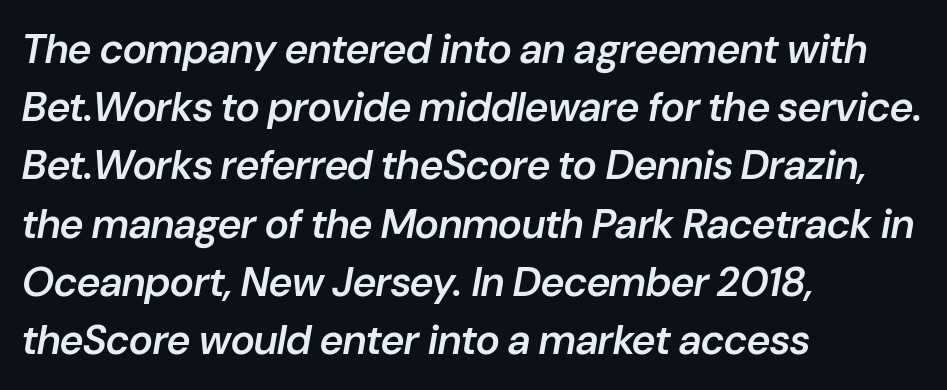
Glyph-to-glyph distance matches everyday printed text. The paragraph has a hard left edge and a soft right edge. Is the type slanted? Yes — the strokes lean at a clear angle. Rows of type keep a routine distance in the vertical direction. Lines of text with bare space underneath. You could not count columns in this text — the font is proportionally spaced.
